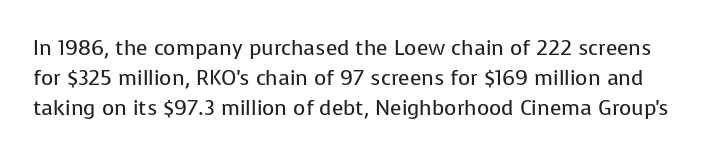
{"italic": "no", "bold": "no", "underline": "no", "line_spacing": "normal", "line_spacing_ratio": 1.42, "letter_spacing": "normal", "letter_spacing_em": 0.0, "glyph_px": 21}
